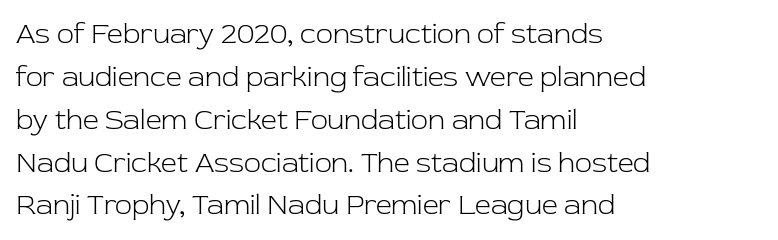
Q: Is the text bold? A: No.
Q: Is the text italic (slanted)? A: No, it is upright.
Q: Is the typeface a serif or a sans-serif typeface? A: Serif.
Q: Is the text underlined? A: No.
Q: How is the paragraph aligned? A: Left-aligned.
Q: Is the spacing between letters normal or unusually wide? A: Normal.
Q: Is the spacing between lines tight, normal or loose? A: Normal.
Q: Width (condensed, normal, or wide)? A: Normal.
Q: Stroke contrast? A: Low.
Q: x-height? A: Medium.
Q: Monospaced? A: No.
